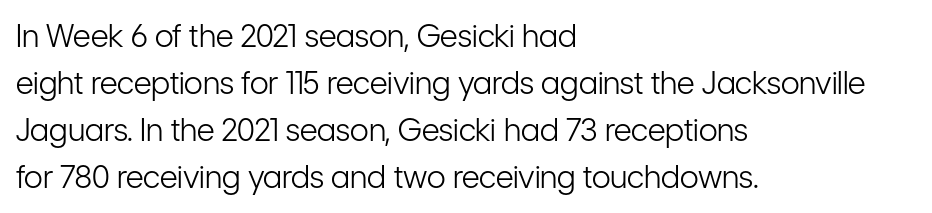
{"serif": "no", "italic": "no", "bold": "no", "weight": "light", "width": "condensed", "stroke_contrast": "low", "x_height": "medium", "monospaced": "no", "underline": "no", "align": "left", "line_spacing": "normal", "line_spacing_ratio": 1.52, "letter_spacing": "normal", "letter_spacing_em": 0.0, "glyph_px": 31}
